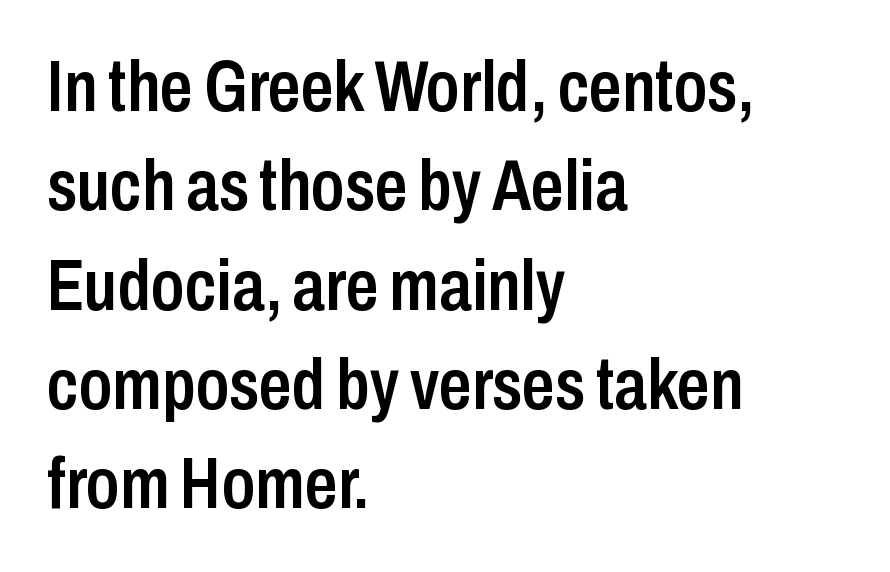
{"serif": "no", "italic": "no", "bold": "semi", "weight": "semibold", "width": "condensed", "stroke_contrast": "low", "x_height": "medium", "monospaced": "no", "underline": "no", "align": "left", "line_spacing": "normal", "line_spacing_ratio": 1.38, "letter_spacing": "normal", "letter_spacing_em": 0.0, "glyph_px": 72}
